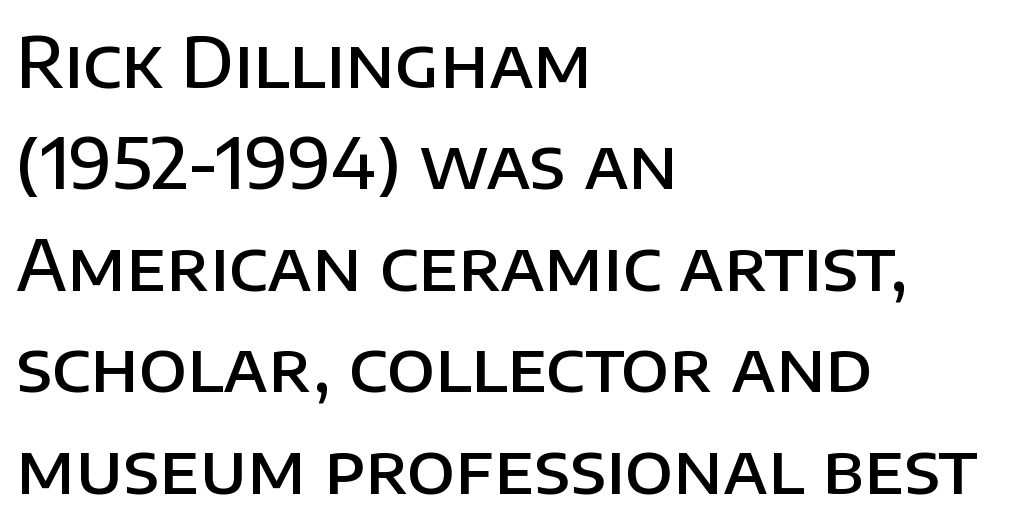
The image shows 69 px semibold sans-serif type, upright; set left-aligned, normal line spacing (1.47x), normal letter spacing, not underlined; low stroke contrast and a large x-height.
